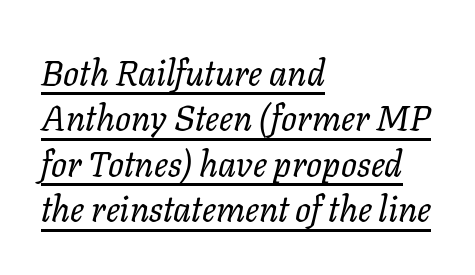
{"italic": "yes", "lean": "right", "slant_degrees": 11, "bold": "no", "weight": "regular", "width": "normal", "stroke_contrast": "low", "x_height": "medium", "monospaced": "no", "underline": "yes", "align": "left", "line_spacing": "normal", "line_spacing_ratio": 1.3, "letter_spacing": "normal", "letter_spacing_em": 0.0, "glyph_px": 35}
